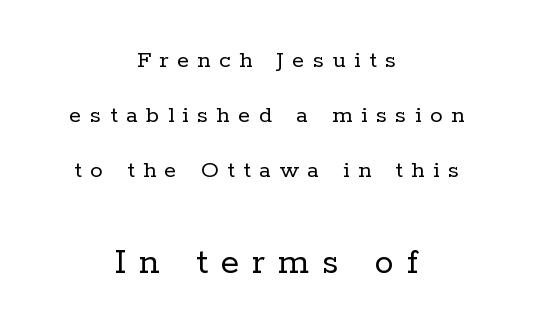
Q: Is the text bold? A: No.
Q: Is the text italic (slanted)? A: No, it is upright.
Q: Is the typeface a serif or a sans-serif typeface? A: Serif.
Q: Is the text underlined? A: No.
Q: How is the paragraph aligned? A: Centered.
Q: Is the spacing between letters normal or unusually wide? A: Unusually wide.
Q: Is the spacing between lines tight, normal or loose? A: Loose.
Q: Which block of text is set in a larger size, the first (top) or the second (bottom)? A: The second (bottom) one.
Q: Width (condensed, normal, or wide)? A: Normal.
Q: Stroke contrast? A: Low.
Q: x-height? A: Medium.
Q: Monospaced? A: No.
